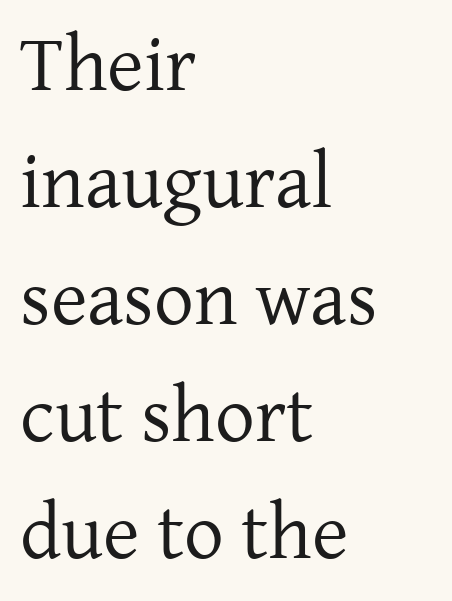
Weight: in the light-to-regular range. Line spacing here is normal. The letters advance in unequal steps, a hallmark of proportional type. Stroke terminals: seriffed. If you drew a ruler down the left edge, every line would touch it.
